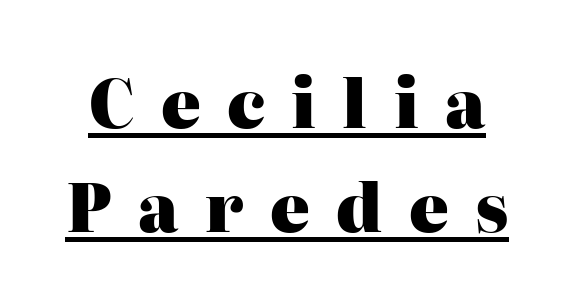
{"serif": "yes", "italic": "no", "bold": "yes", "weight": "heavy", "width": "normal", "stroke_contrast": "high", "x_height": "medium", "monospaced": "no", "underline": "yes", "line_spacing": "normal", "line_spacing_ratio": 1.57, "letter_spacing": "wide", "letter_spacing_em": 0.4, "glyph_px": 66}
